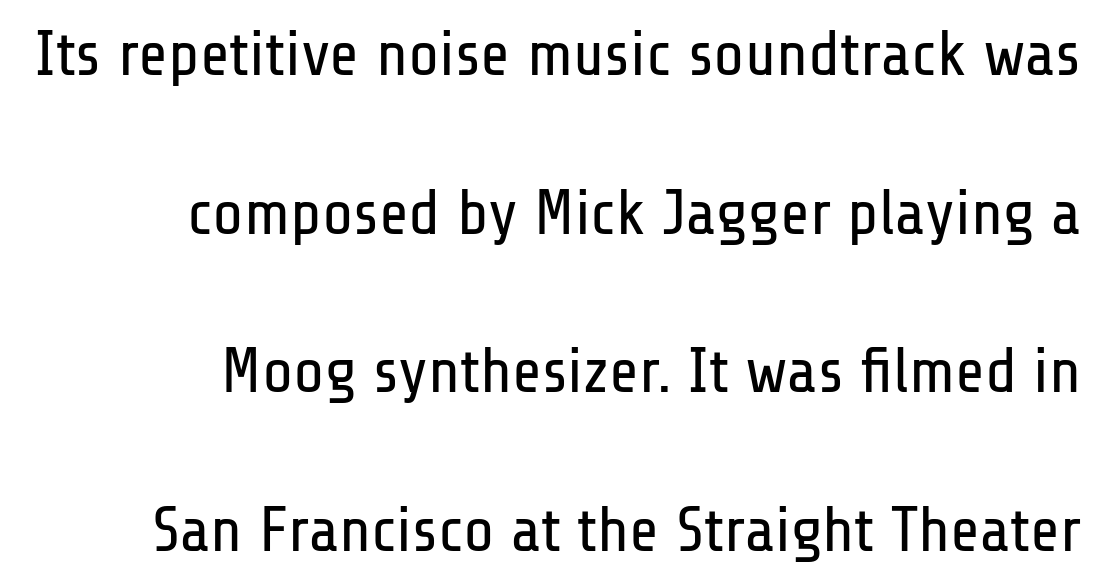
Q: Is the text bold? A: No.
Q: Is the text italic (slanted)? A: No, it is upright.
Q: Is the typeface a serif or a sans-serif typeface? A: Sans-serif.
Q: Is the text underlined? A: No.
Q: How is the paragraph aligned? A: Right-aligned.
Q: Is the spacing between letters normal or unusually wide? A: Normal.
Q: Is the spacing between lines tight, normal or loose? A: Loose.
Q: Width (condensed, normal, or wide)? A: Condensed.
Q: Stroke contrast? A: Low.
Q: x-height? A: Medium.
Q: Monospaced? A: No.
